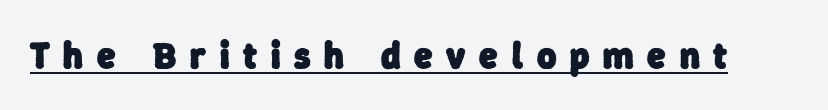
Q: Is the text bold? A: Yes.
Q: Is the typeface a serif or a sans-serif typeface? A: Sans-serif.
Q: Is the text underlined? A: Yes.
Q: Is the spacing between letters normal or unusually wide? A: Unusually wide.
Q: Width (condensed, normal, or wide)? A: Normal.
Q: Stroke contrast? A: Low.
Q: x-height? A: Medium.
Q: Monospaced? A: No.
